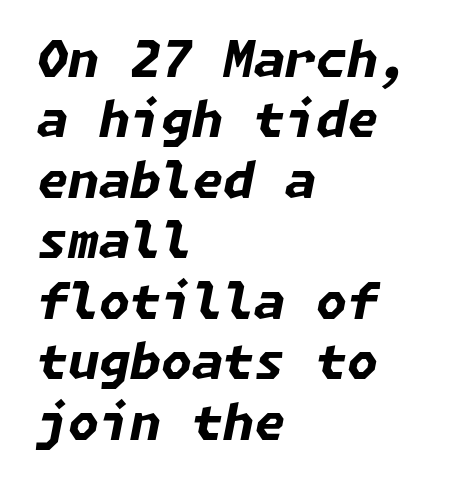
Observe the lean: these are italic letterforms. Words float on clear page, feet unadorned. The passage is arranged the way most books set body copy — flush left. Is the type bold? Yes — the strokes are clearly thick and heavy. Inter-character spacing is left at the font's built-in metrics.
